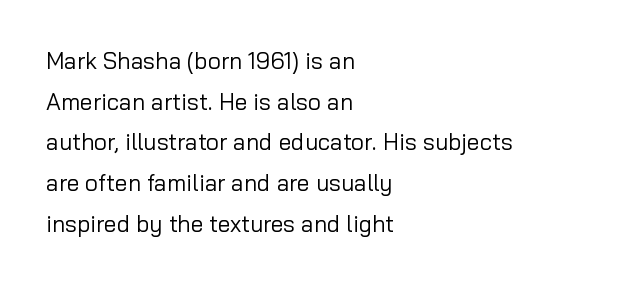
No italicization has been applied; the sample stays upright. The letters look calm and open, with moderate or lighter stems. Tracking here is standard; glyphs follow each other at the usual distance. The paragraph shown leans on its left margin. Only glyphs here, with clear space below each row.
